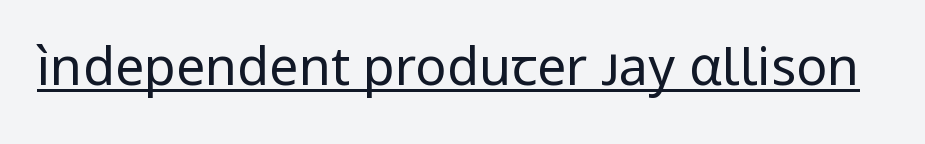
The image shows 52 px regular-weight sans-serif type, upright; set normal letter spacing, underlined; low stroke contrast and a medium x-height.
